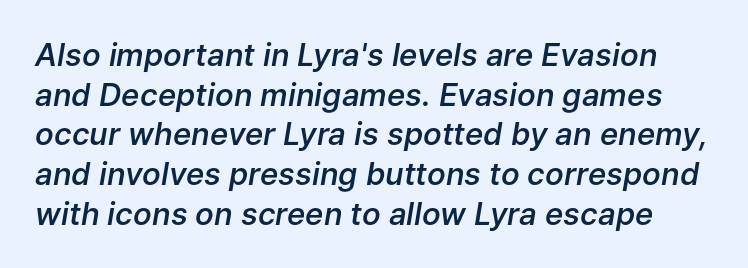
Q: Is the text bold? A: Semi-bold.
Q: Is the text italic (slanted)? A: Yes, it leans right by about 9 degrees.
Q: Is the text underlined? A: No.
Q: Is the spacing between letters normal or unusually wide? A: Normal.
Q: Is the spacing between lines tight, normal or loose? A: Normal.
Q: Width (condensed, normal, or wide)? A: Normal.
Q: Stroke contrast? A: Low.
Q: x-height? A: Medium.
Q: Monospaced? A: No.
